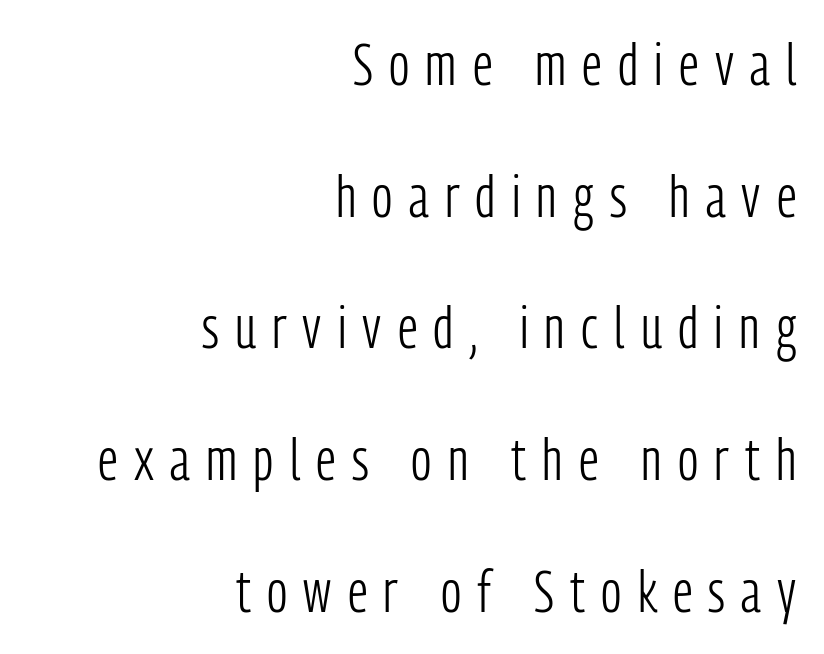
The foot of each line stays bare and open. Look at the bottom of the vertical strokes: they stop flat, with no serifs. Posture: vertical. Think of a printed novel: that variable character pitch is what you see here. The ragged edge is on the left, which tells us the setting is flush right.
